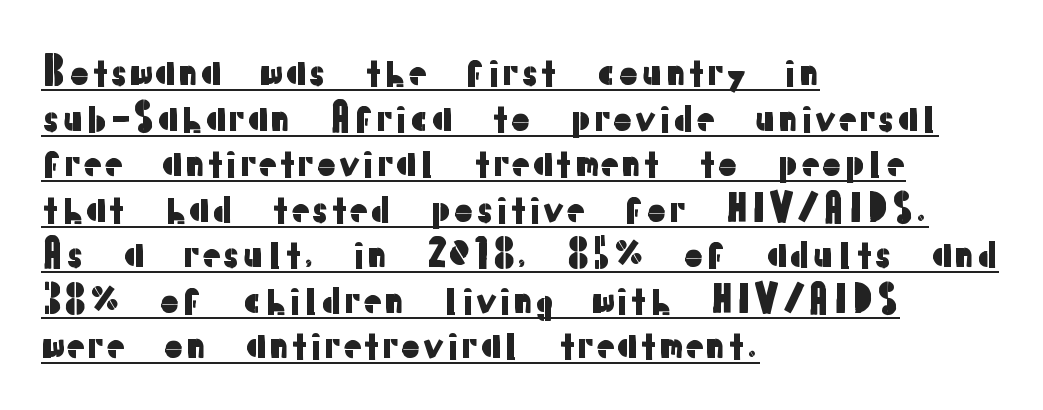
Q: Is the text italic (slanted)? A: No, it is upright.
Q: Is the typeface a serif or a sans-serif typeface? A: Sans-serif.
Q: Is the text underlined? A: Yes.
Q: How is the paragraph aligned? A: Left-aligned.
Q: Is the spacing between letters normal or unusually wide? A: Normal.
Q: Width (condensed, normal, or wide)? A: Normal.
Q: Stroke contrast? A: Low.
Q: x-height? A: Medium.
Q: Monospaced? A: No.
